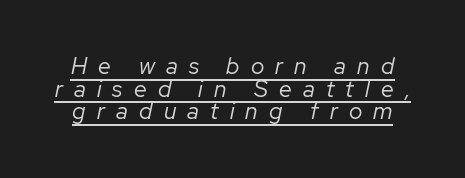
Q: Is the text bold? A: No.
Q: Is the text italic (slanted)? A: Yes, it leans right by about 12 degrees.
Q: Is the text underlined? A: Yes.
Q: Is the spacing between letters normal or unusually wide? A: Unusually wide.
Q: Is the spacing between lines tight, normal or loose? A: Tight.
